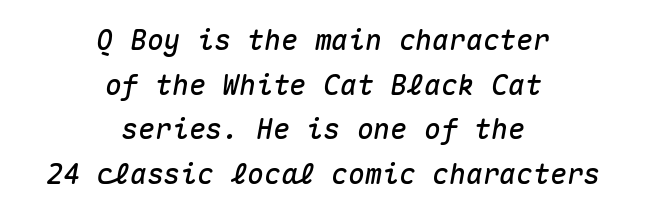
{"italic": "yes", "lean": "right", "slant_degrees": 10, "width": "normal", "stroke_contrast": "medium", "x_height": "medium", "monospaced": "yes", "underline": "no", "align": "center", "line_spacing": "normal", "line_spacing_ratio": 1.59, "letter_spacing": "normal", "letter_spacing_em": 0.0, "glyph_px": 28}
